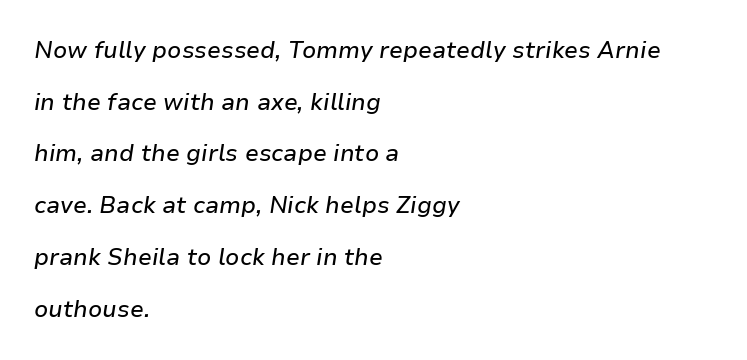
Q: Is the text italic (slanted)? A: Yes, it leans right by about 9 degrees.
Q: Is the text underlined? A: No.
Q: How is the paragraph aligned? A: Left-aligned.
Q: Is the spacing between letters normal or unusually wide? A: Normal.
Q: Is the spacing between lines tight, normal or loose? A: Loose.
